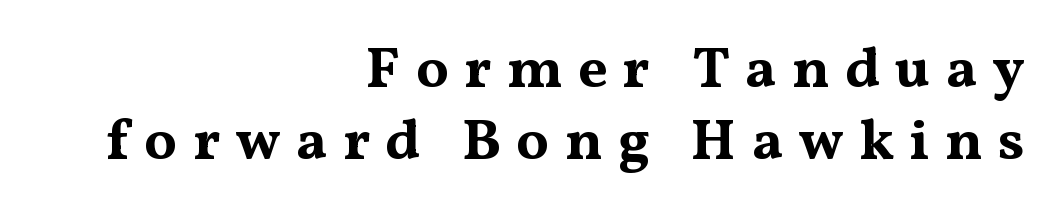
The image shows 58 px bold, wide serif type, upright; set right-aligned, line spacing 1.24x, unusually wide letter spacing (+0.26 em), not underlined; medium stroke contrast and a medium x-height.
